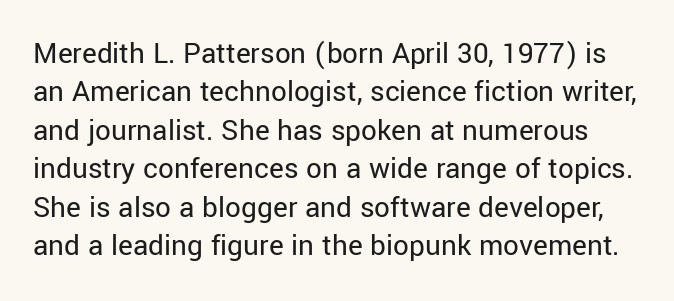
The image shows 31 px regular-weight sans-serif type, upright; set line spacing 1.24x, normal letter spacing, not underlined; low stroke contrast and a medium x-height.
